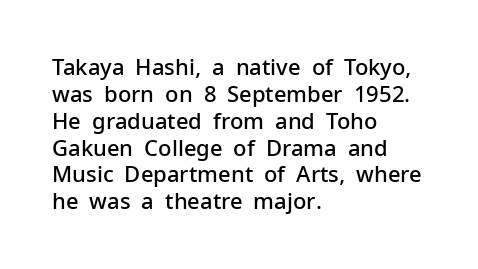
The image shows 22 px text type, upright; set left-aligned, line spacing 1.22x, normal letter spacing, not underlined.
